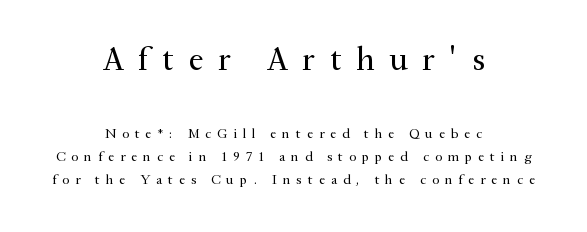
The space between consecutive lines is moderate. If you drew a line through each stem, it would be perfectly vertical. Scale decreases going downward across the two blocks. Horizontally, the lines are justified to the midpoint only.
